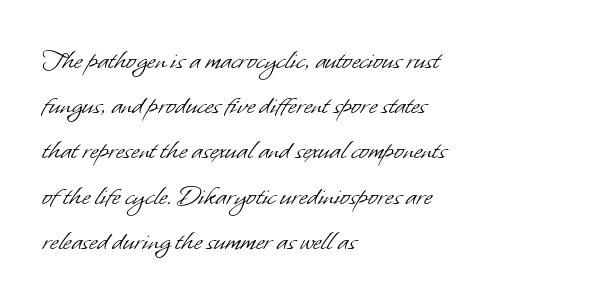
{"serif": "no", "bold": "no", "weight": "light", "width": "normal", "stroke_contrast": "low", "x_height": "small", "monospaced": "no", "underline": "no", "align": "left", "line_spacing": "normal", "line_spacing_ratio": 1.56, "letter_spacing": "normal", "letter_spacing_em": 0.0, "glyph_px": 29}
